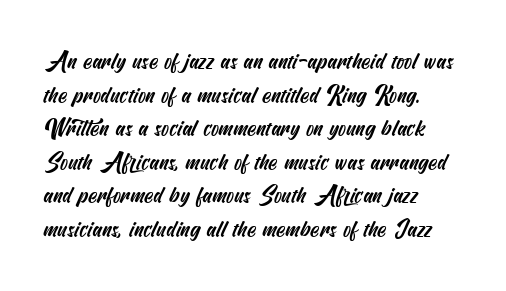
Rows of type keep a routine distance in the vertical direction. This rendering features lettering with no underline. Characters follow at the spacing the type designer built in.
